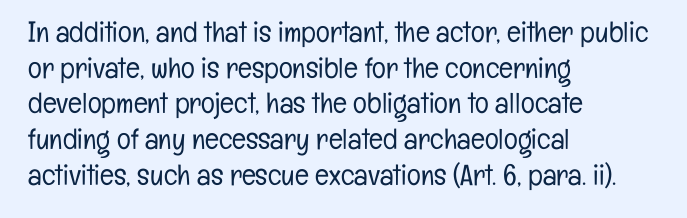
The image shows 29 px light, condensed sans-serif type, upright; set left-aligned, line spacing 1.23x, normal letter spacing, not underlined; low stroke contrast and a medium x-height.
